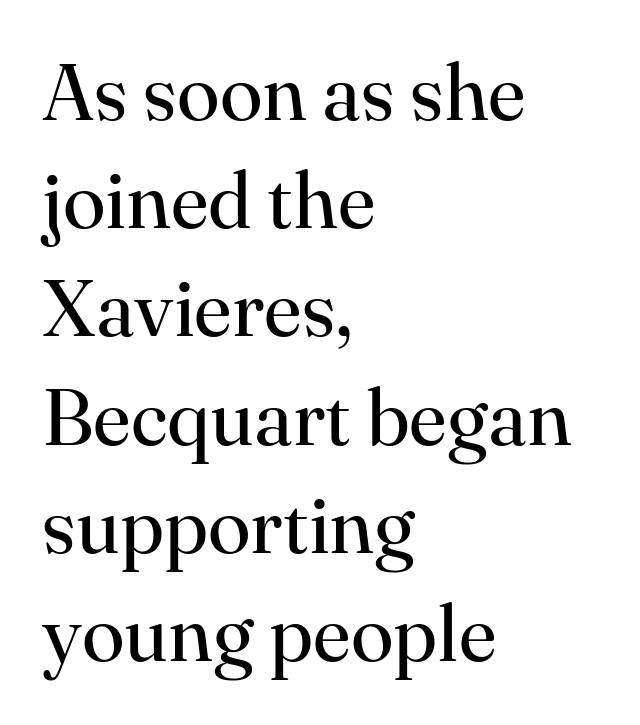
Is the letter spacing exaggerated? No — it looks like the ordinary default. A light-to-regular cut is what we see here. The baseline area is clear. Serif or sans? Serif — the stroke terminals have little feet. Normally led — the rows are evenly, conventionally spaced. Where is the straight margin? On the left.
